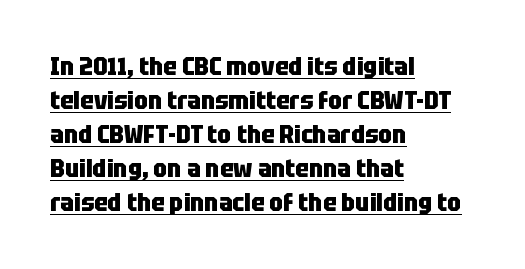
Q: Is the text bold? A: Yes.
Q: Is the text italic (slanted)? A: No, it is upright.
Q: Is the text underlined? A: Yes.
Q: How is the paragraph aligned? A: Left-aligned.
Q: Is the spacing between letters normal or unusually wide? A: Normal.
Q: Is the spacing between lines tight, normal or loose? A: Normal.
